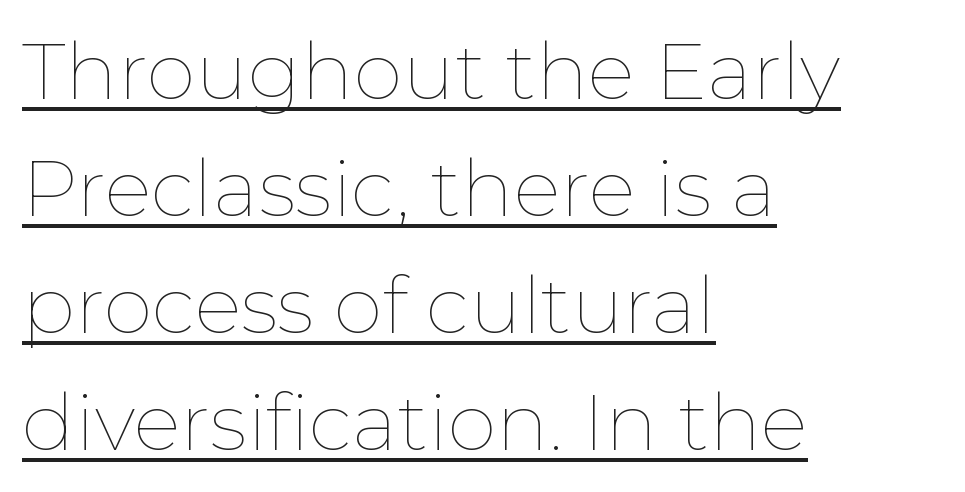
{"italic": "no", "bold": "no", "weight": "thin", "width": "normal", "stroke_contrast": "low", "x_height": "medium", "monospaced": "no", "underline": "yes", "align": "left", "line_spacing": "normal", "line_spacing_ratio": 1.48, "letter_spacing": "normal", "letter_spacing_em": 0.0, "glyph_px": 79}
